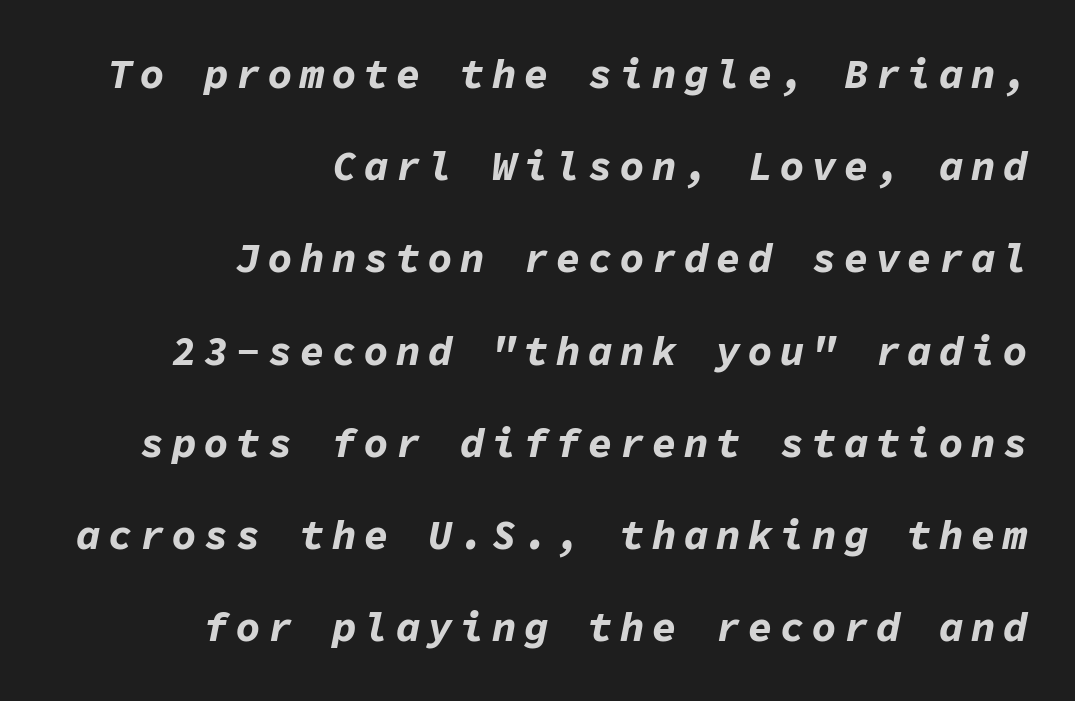
The image shows 41 px bold type, italic (leaning right), monospaced; set right-aligned, loose line spacing (2.25x), not underlined; low stroke contrast and a medium x-height.
